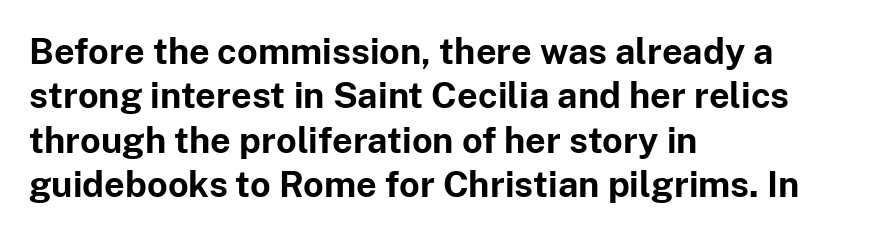
{"serif": "no", "italic": "no", "bold": "yes", "weight": "bold", "width": "normal", "stroke_contrast": "low", "x_height": "medium", "monospaced": "no", "underline": "no", "align": "left", "line_spacing_ratio": 1.23, "letter_spacing": "normal", "letter_spacing_em": 0.0, "glyph_px": 36}
